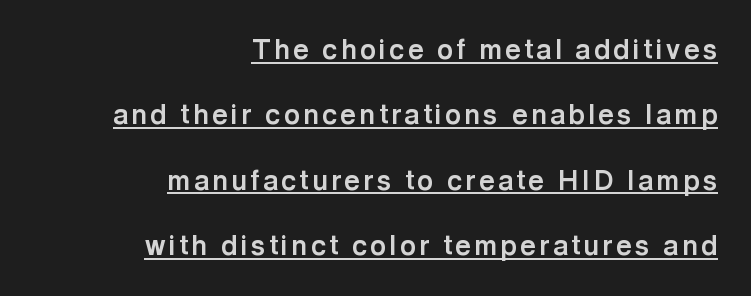
Q: Is the text bold? A: Yes.
Q: Is the text italic (slanted)? A: No, it is upright.
Q: Is the text underlined? A: Yes.
Q: How is the paragraph aligned? A: Right-aligned.
Q: Is the spacing between lines tight, normal or loose? A: Loose.
